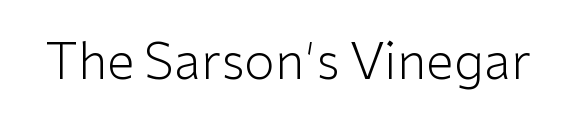
Stroke mass is kept to a normal reading level or below. Has an underline been added? It has not. This sample uses plain, unmodified letter spacing. Vertical strokes here are truly vertical.
